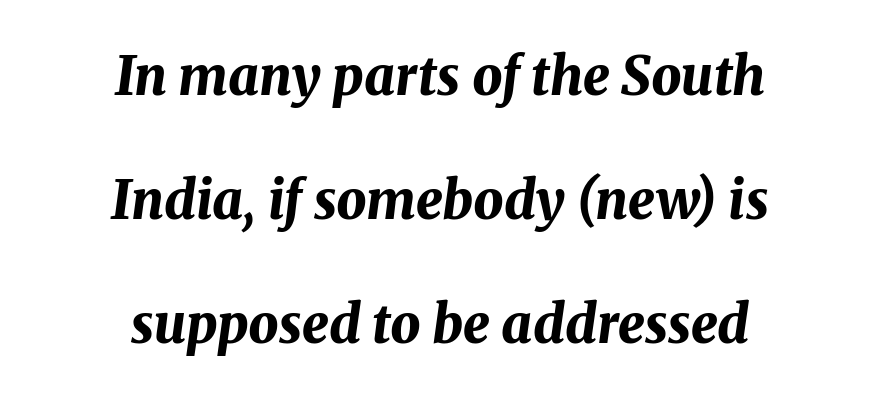
The image shows 53 px bold type, italic (leaning right); set centered, loose line spacing (2.34x), normal letter spacing, not underlined; medium stroke contrast and a medium x-height.
